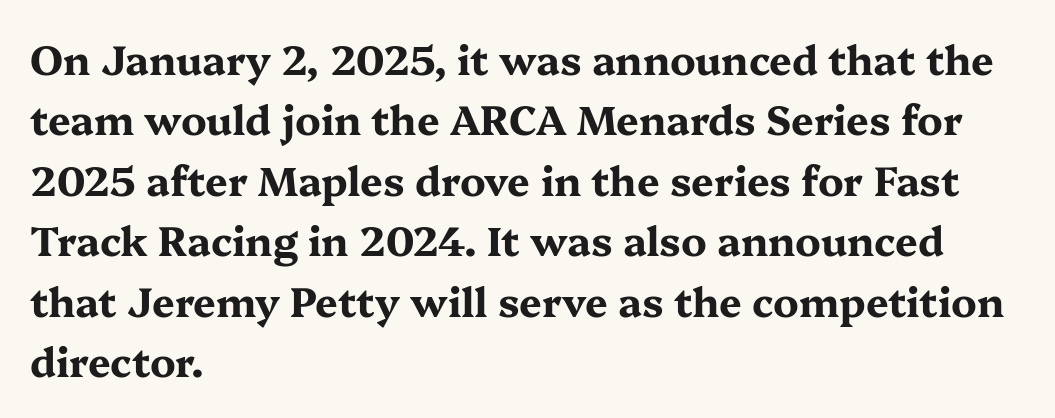
Reading down the block, your eye returns to a fixed left position each line. A typesetter would label this face a serif. A bare baseline throughout the passage. Notice how descenders clear the ascenders below comfortably — that's standard leading. Here the glyphs are tracked normally, forming tight word shapes. These lines are rendered in a variable-pitch font.
